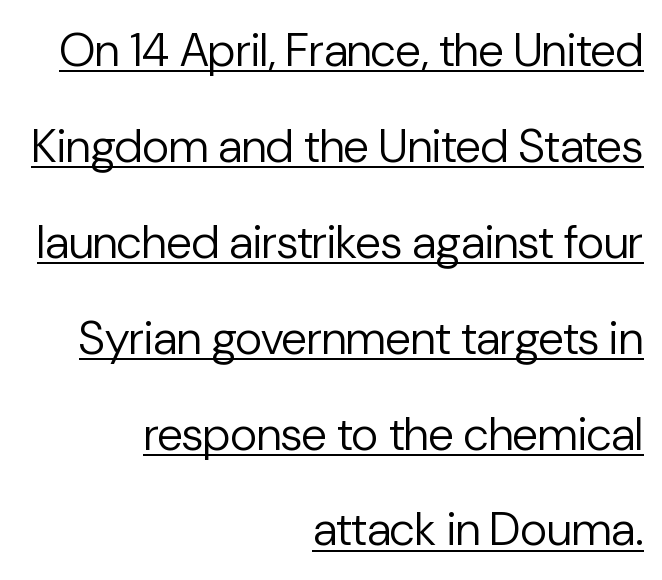
{"serif": "no", "italic": "no", "bold": "no", "weight": "regular", "width": "normal", "stroke_contrast": "low", "x_height": "medium", "monospaced": "no", "underline": "yes", "align": "right", "line_spacing": "loose", "line_spacing_ratio": 2.04, "letter_spacing": "normal", "letter_spacing_em": 0.0, "glyph_px": 47}
